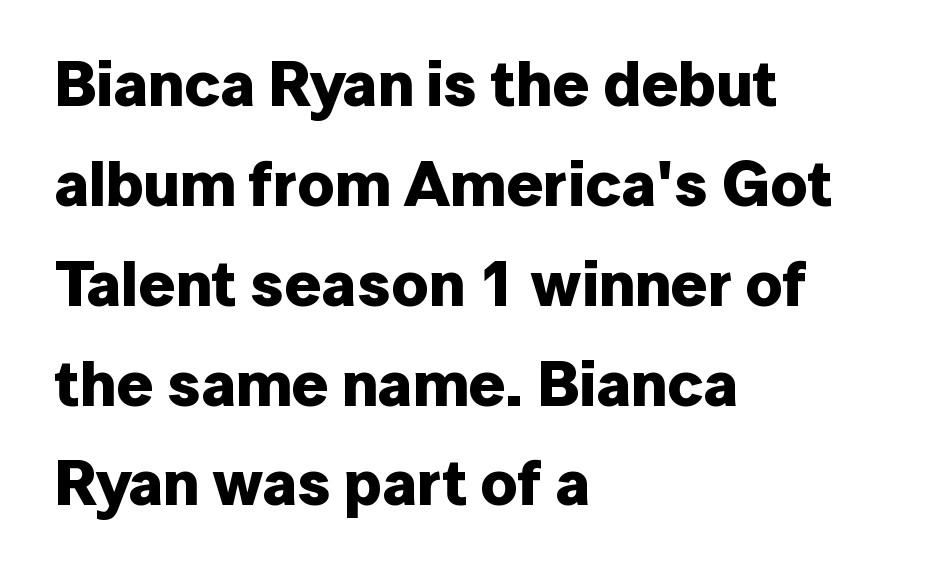
Q: Is the text bold? A: Yes.
Q: Is the text italic (slanted)? A: No, it is upright.
Q: Is the typeface a serif or a sans-serif typeface? A: Sans-serif.
Q: Is the text underlined? A: No.
Q: How is the paragraph aligned? A: Left-aligned.
Q: Is the spacing between letters normal or unusually wide? A: Normal.
Q: Is the spacing between lines tight, normal or loose? A: Normal.
Q: Width (condensed, normal, or wide)? A: Normal.
Q: Stroke contrast? A: Low.
Q: x-height? A: Medium.
Q: Monospaced? A: No.
